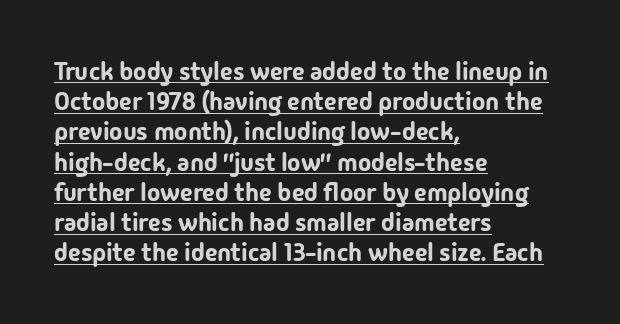
{"italic": "no", "underline": "yes", "align": "left", "line_spacing_ratio": 1.21, "letter_spacing": "normal", "letter_spacing_em": 0.0, "glyph_px": 25}
